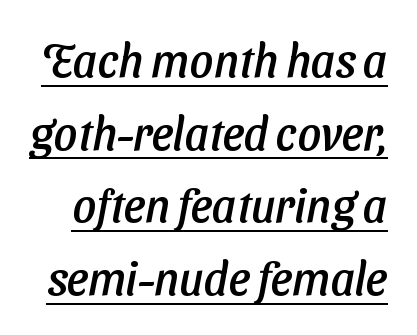
Q: Is the typeface a serif or a sans-serif typeface? A: Sans-serif.
Q: Is the text underlined? A: Yes.
Q: Is the spacing between letters normal or unusually wide? A: Normal.
Q: Is the spacing between lines tight, normal or loose? A: Normal.
Q: Width (condensed, normal, or wide)? A: Normal.
Q: Stroke contrast? A: Low.
Q: x-height? A: Medium.
Q: Monospaced? A: No.
